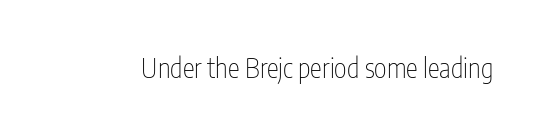
{"italic": "no", "bold": "no", "underline": "no", "letter_spacing": "normal", "letter_spacing_em": 0.0, "glyph_px": 27}
